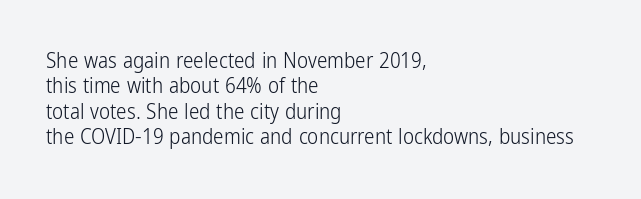
Q: Is the text bold? A: No.
Q: Is the text italic (slanted)? A: No, it is upright.
Q: Is the text underlined? A: No.
Q: How is the paragraph aligned? A: Left-aligned.
Q: Is the spacing between letters normal or unusually wide? A: Normal.
